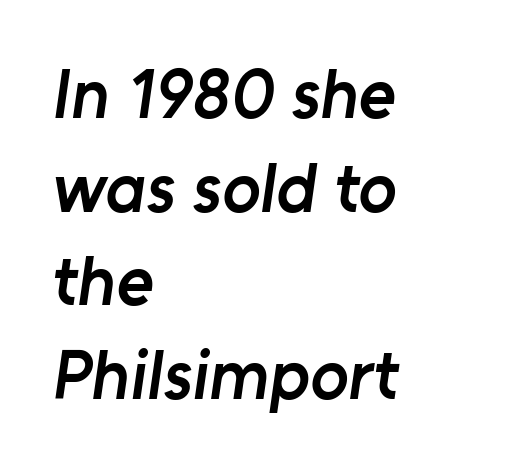
The image shows 71 px semibold sans-serif type; set left-aligned, normal line spacing (1.32x), normal letter spacing, not underlined; low stroke contrast and a medium x-height.
